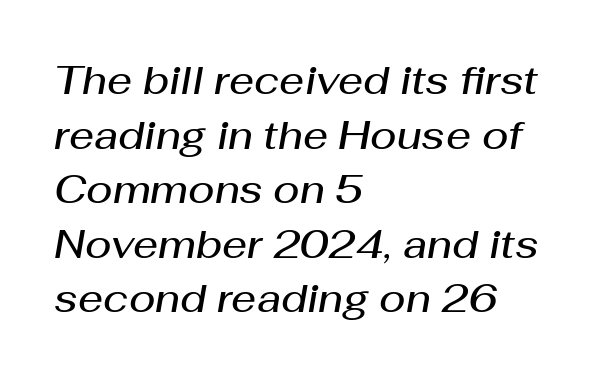
{"italic": "yes", "lean": "right", "slant_degrees": 10, "bold": "semi", "weight": "semibold", "width": "normal", "stroke_contrast": "medium", "x_height": "medium", "monospaced": "no", "underline": "no", "align": "left", "line_spacing": "normal", "line_spacing_ratio": 1.4, "letter_spacing": "normal", "letter_spacing_em": 0.0, "glyph_px": 39}
